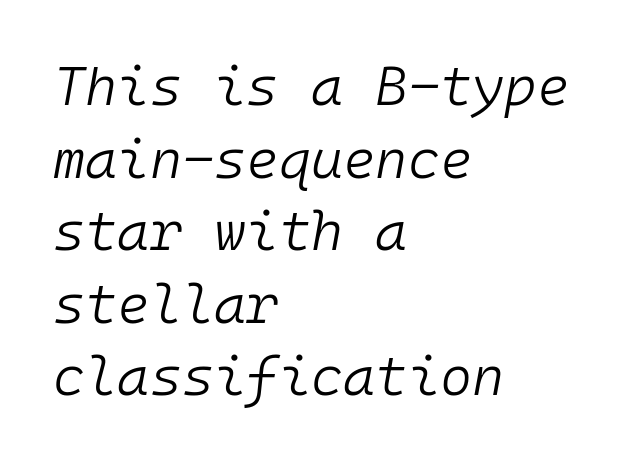
{"italic": "yes", "lean": "right", "slant_degrees": 10, "bold": "no", "weight": "light", "width": "normal", "stroke_contrast": "low", "x_height": "medium", "monospaced": "yes", "underline": "no", "align": "left", "line_spacing": "normal", "line_spacing_ratio": 1.32, "letter_spacing": "normal", "letter_spacing_em": 0.0, "glyph_px": 55}
